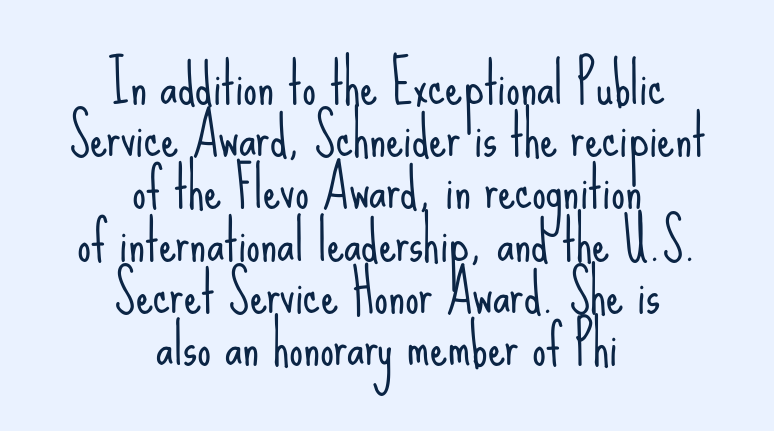
Caption: face not bold, strokes unweighted. Is the block centered? Yes — each line is placed symmetrically about the middle. The typography opts for an upright posture over an oblique one. Just letters on the line, the space beneath them empty. Glyph-to-glyph distance matches everyday printed text. The designer dialed line spacing down below the default.
